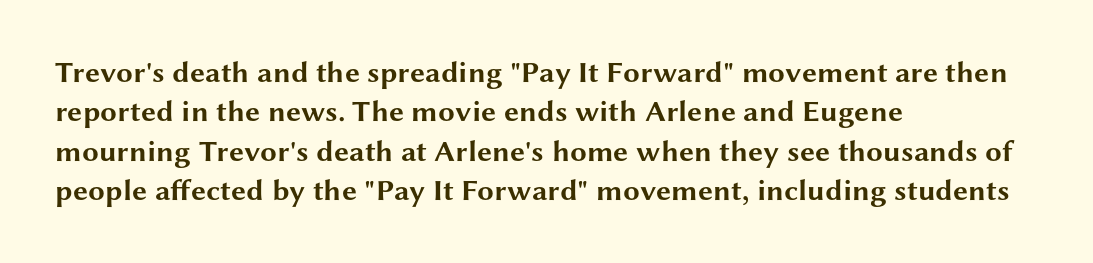
The image shows 30 px bold, wide sans-serif type, upright; set left-aligned, normal line spacing (1.31x), normal letter spacing, not underlined; medium stroke contrast and a medium x-height.
